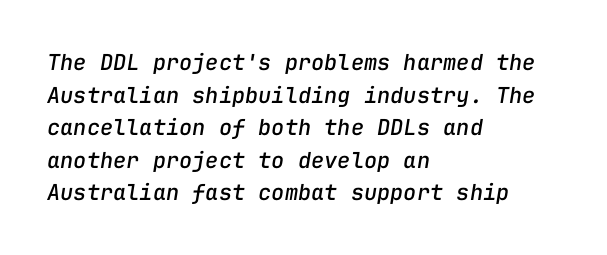
Q: Is the text italic (slanted)? A: Yes, it leans right by about 9 degrees.
Q: Is the text underlined? A: No.
Q: How is the paragraph aligned? A: Left-aligned.
Q: Is the spacing between letters normal or unusually wide? A: Normal.
Q: Is the spacing between lines tight, normal or loose? A: Normal.
